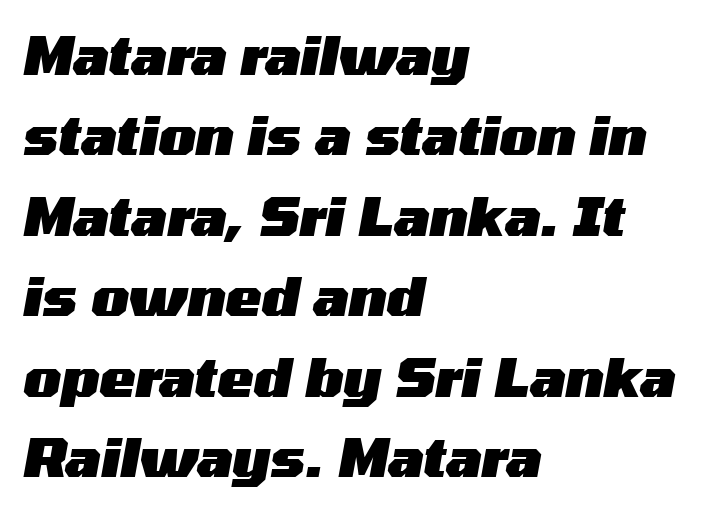
Q: Is the text bold? A: Yes.
Q: Is the text italic (slanted)? A: Yes, it leans right by about 10 degrees.
Q: Is the text underlined? A: No.
Q: How is the paragraph aligned? A: Left-aligned.
Q: Is the spacing between letters normal or unusually wide? A: Normal.
Q: Is the spacing between lines tight, normal or loose? A: Normal.
Q: Width (condensed, normal, or wide)? A: Wide.
Q: Stroke contrast? A: Medium.
Q: x-height? A: Medium.
Q: Monospaced? A: No.
